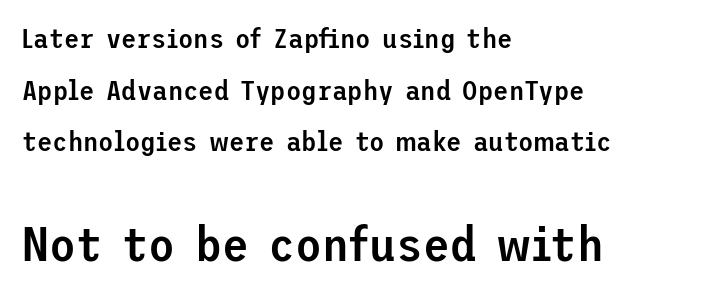
{"serif": "no", "italic": "no", "bold": "semi", "weight": "semibold", "width": "normal", "stroke_contrast": "low", "x_height": "medium", "underline": "no", "align": "left", "line_spacing_ratio": 1.84, "letter_spacing": "normal", "letter_spacing_em": 0.0, "larger_block": "second", "size_ratio": 1.75, "glyph_px": 49}
